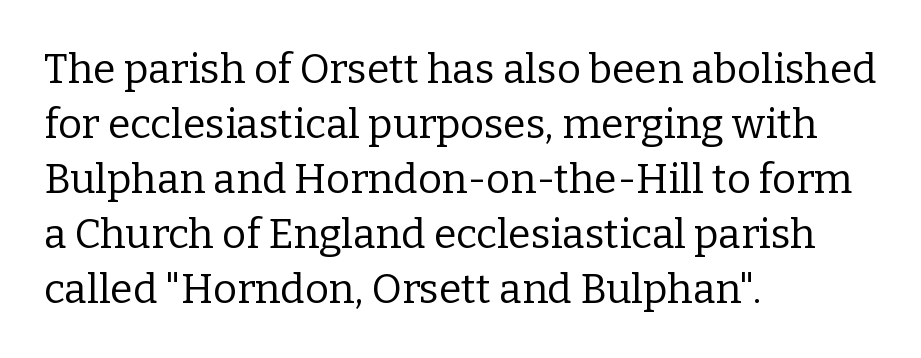
Descenders hang freely into open space. This sample uses plain, unmodified letter spacing. Little horizontal feet cap the strokes, marking this as serif type. In CSS terms this would be text-align: left. Stem width sits at or under what a default text font uses. If you drew a line through each stem, it would be perfectly vertical.
